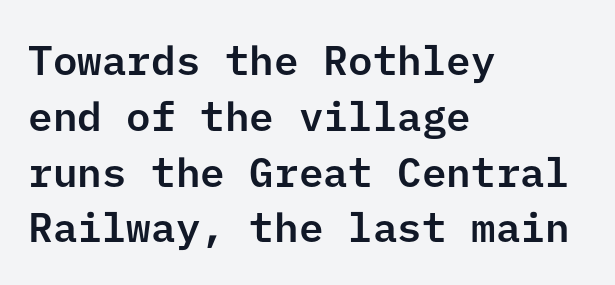
{"serif": "no", "italic": "no", "width": "normal", "stroke_contrast": "low", "x_height": "medium", "underline": "no", "align": "left", "line_spacing": "normal", "line_spacing_ratio": 1.36, "letter_spacing": "normal", "letter_spacing_em": 0.0, "glyph_px": 41}
